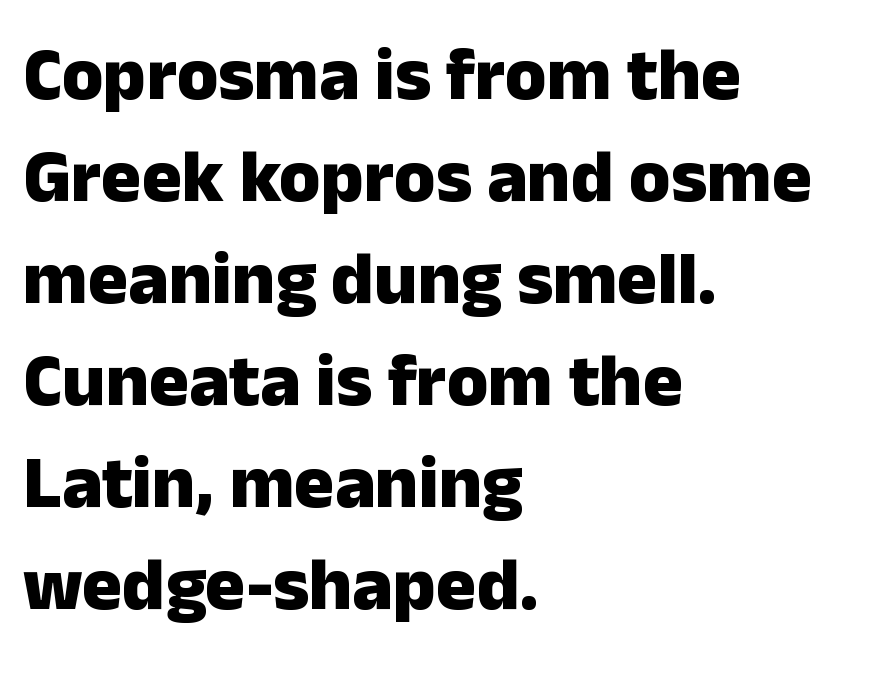
{"serif": "no", "italic": "no", "bold": "yes", "weight": "heavy", "width": "normal", "stroke_contrast": "low", "x_height": "medium", "monospaced": "no", "underline": "no", "align": "left", "line_spacing": "normal", "line_spacing_ratio": 1.36, "letter_spacing": "normal", "letter_spacing_em": 0.0, "glyph_px": 75}
